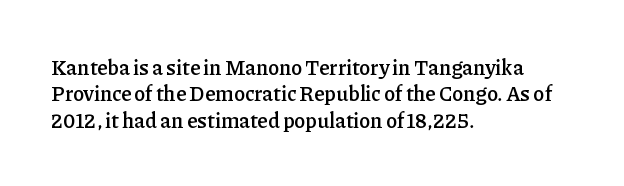
The image shows 21 px text type, upright; set left-aligned, normal line spacing (1.26x), normal letter spacing, not underlined.
